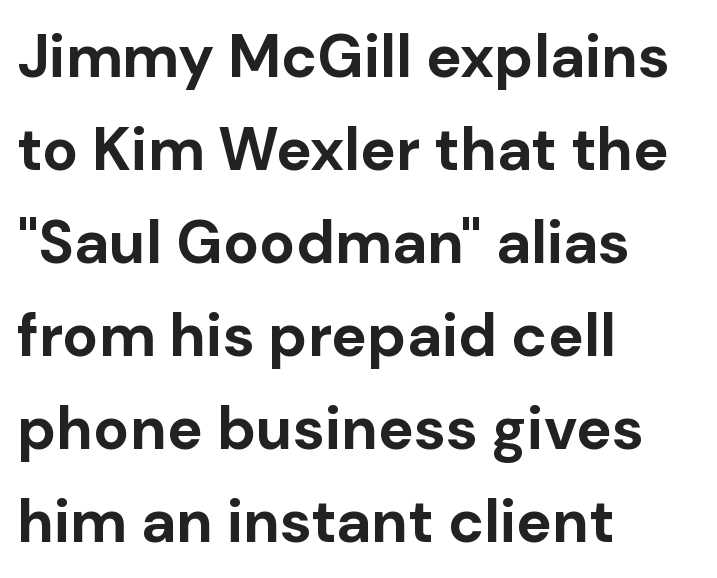
Q: Is the text bold? A: Yes.
Q: Is the text italic (slanted)? A: No, it is upright.
Q: Is the typeface a serif or a sans-serif typeface? A: Sans-serif.
Q: Is the text underlined? A: No.
Q: How is the paragraph aligned? A: Left-aligned.
Q: Is the spacing between letters normal or unusually wide? A: Normal.
Q: Is the spacing between lines tight, normal or loose? A: Normal.
Q: Width (condensed, normal, or wide)? A: Normal.
Q: Stroke contrast? A: Low.
Q: x-height? A: Medium.
Q: Monospaced? A: No.
